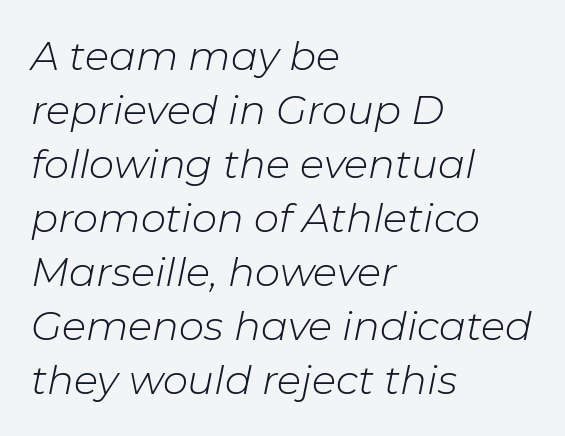
{"italic": "yes", "lean": "right", "slant_degrees": 11, "bold": "no", "weight": "light", "width": "normal", "stroke_contrast": "low", "x_height": "medium", "monospaced": "no", "underline": "no", "align": "left", "line_spacing": "normal", "line_spacing_ratio": 1.35, "letter_spacing": "normal", "letter_spacing_em": 0.0, "glyph_px": 40}
